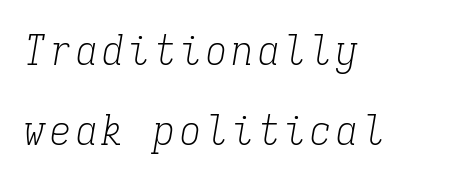
{"serif": "yes", "italic": "yes", "lean": "right", "slant_degrees": 9, "bold": "no", "weight": "light", "width": "condensed", "stroke_contrast": "low", "x_height": "medium", "monospaced": "yes", "underline": "no", "align": "left", "line_spacing": "loose", "line_spacing_ratio": 1.9, "glyph_px": 42}
